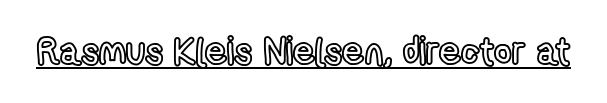
{"italic": "no", "width": "condensed", "x_height": "medium", "monospaced": "no", "underline": "yes", "letter_spacing": "normal", "letter_spacing_em": 0.0, "glyph_px": 38}
